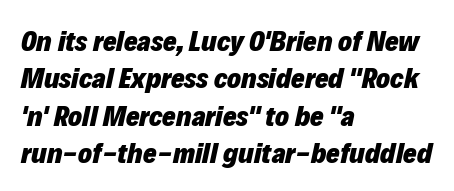
The image shows 29 px heavy type, italic (leaning right); set left-aligned, normal line spacing (1.29x), normal letter spacing, not underlined; low stroke contrast and a medium x-height.
